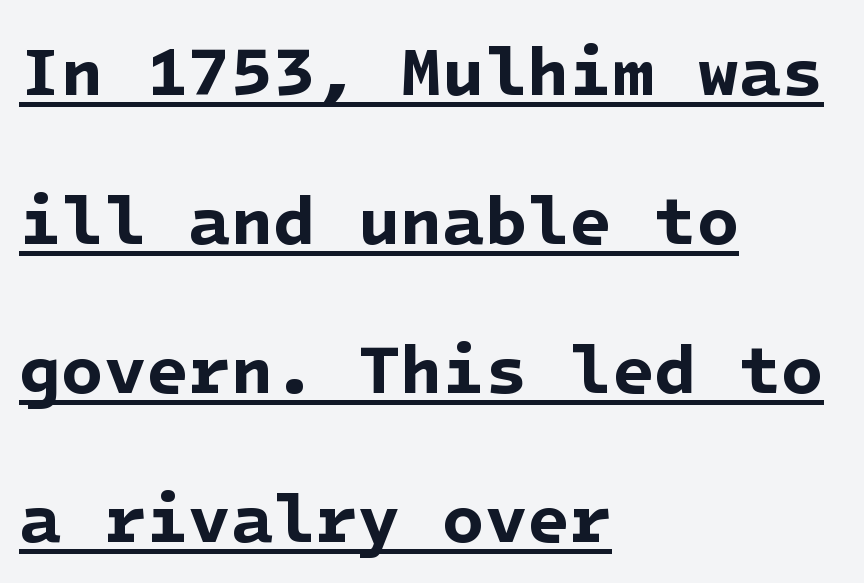
A rule runs beneath these lines of type. Successive baselines arrive slowly, with a big drop between each. Is this a sans? Yes — the strokes have no serifs. Reading down the block, your eye returns to a fixed left position each line. These lines keep a tight, regular rhythm from letter to letter. Weight: bold.
